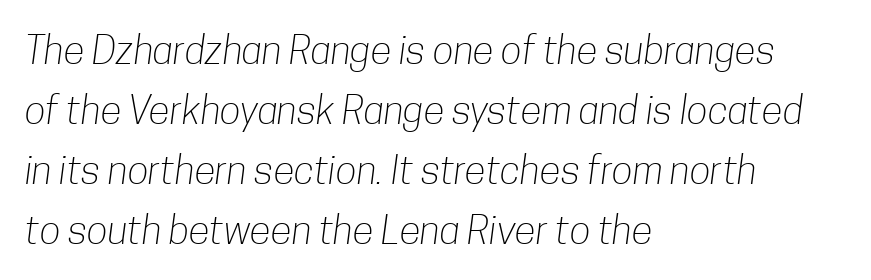
Q: Is the text bold? A: No.
Q: Is the typeface a serif or a sans-serif typeface? A: Sans-serif.
Q: Is the text underlined? A: No.
Q: How is the paragraph aligned? A: Left-aligned.
Q: Is the spacing between letters normal or unusually wide? A: Normal.
Q: Is the spacing between lines tight, normal or loose? A: Normal.
Q: Width (condensed, normal, or wide)? A: Condensed.
Q: Stroke contrast? A: Low.
Q: x-height? A: Medium.
Q: Monospaced? A: No.
